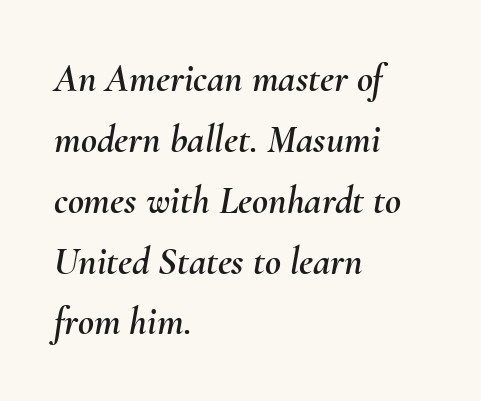
The image shows 39 px text type, italic (leaning right); set left-aligned, normal line spacing (1.56x), normal letter spacing, not underlined; medium stroke contrast and a small x-height.
